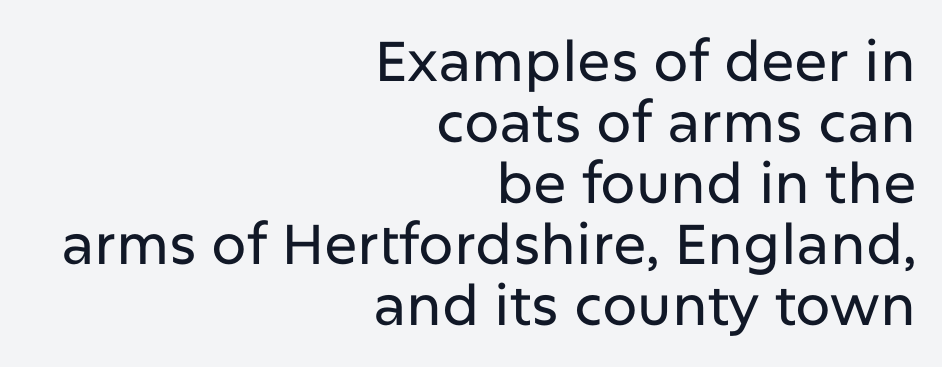
Tall strokes in this sample are plumb rather than angled. The designer dialed line spacing down below the default. The characters display no serif detailing; their extremities are plain. This sample uses plain, unmodified letter spacing. Anything drawn beneath the words? Only blank space. One-word summary of the alignment: right.
